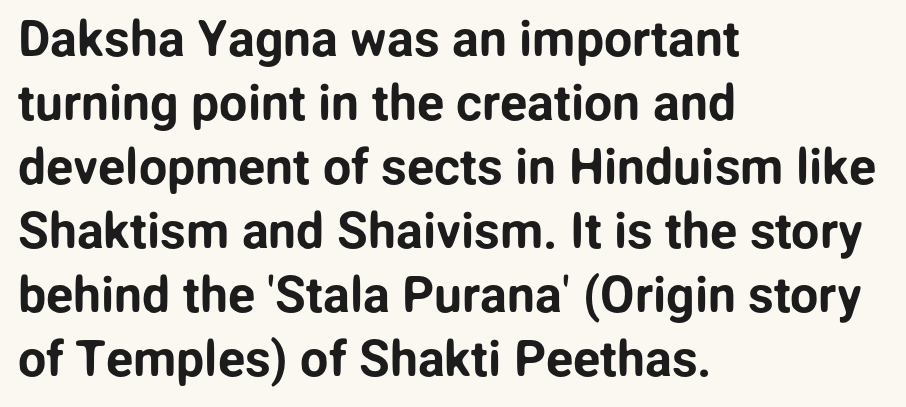
{"serif": "no", "italic": "no", "width": "normal", "stroke_contrast": "low", "x_height": "medium", "monospaced": "no", "underline": "no", "align": "left", "line_spacing": "normal", "line_spacing_ratio": 1.28, "letter_spacing": "normal", "letter_spacing_em": 0.0, "glyph_px": 50}
